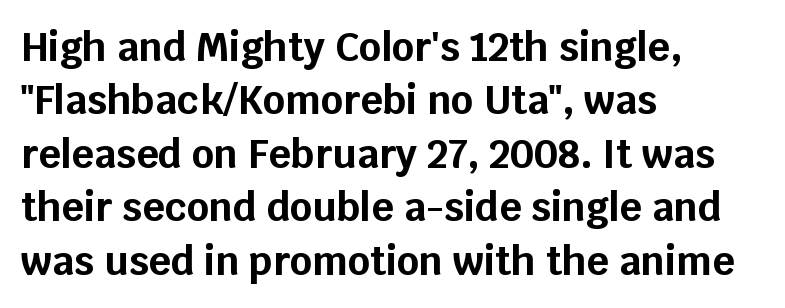
The image shows 39 px bold sans-serif type, upright; set left-aligned, normal line spacing (1.37x), normal letter spacing, not underlined; low stroke contrast and a large x-height.
